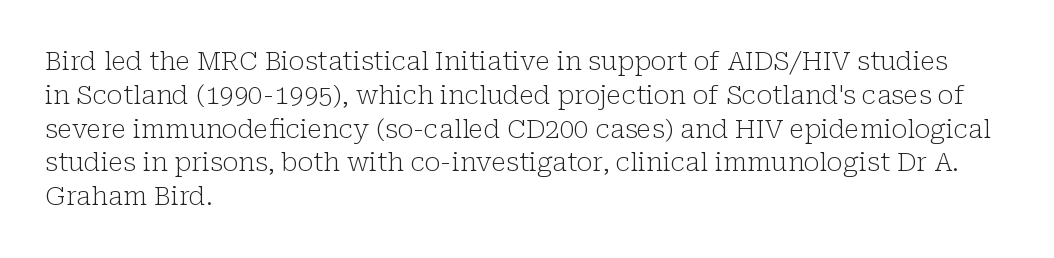
Q: Is the text bold? A: No.
Q: Is the text italic (slanted)? A: No, it is upright.
Q: Is the text underlined? A: No.
Q: How is the paragraph aligned? A: Left-aligned.
Q: Is the spacing between letters normal or unusually wide? A: Normal.
Q: Is the spacing between lines tight, normal or loose? A: Normal.
